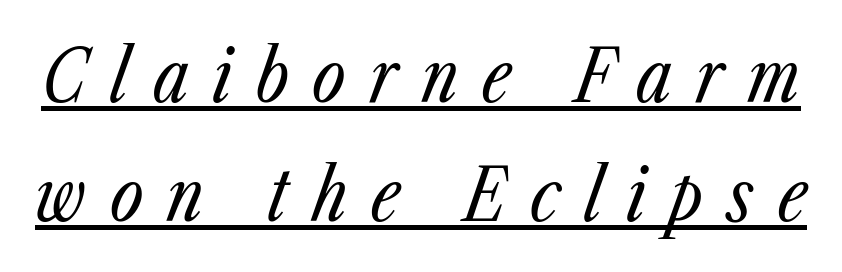
The passage shown stacks its lines at a standard gap. Notice how a bar underscores the lettering throughout. Is the letter spacing exaggerated? Yes — the characters are pushed far apart. Note the varied advance widths — an 'i' is clearly narrower than an 'm'. The font is comparable to plain body text, perhaps lighter.
